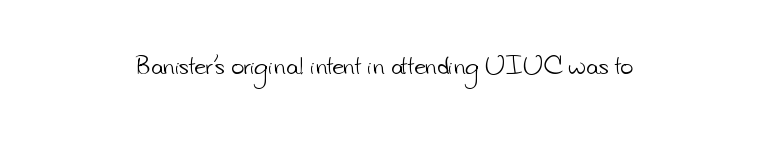
Students, note that the glyphs here touch the page at normal intervals. Any mark beneath the type? The region is blank. Is this a heavy cut? Hardly; it is regular or lighter.
